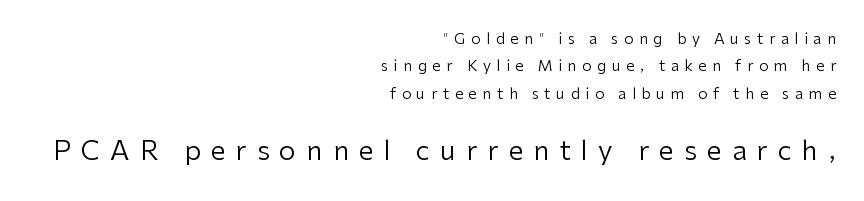
{"italic": "no", "bold": "no", "underline": "no", "align": "right", "line_spacing_ratio": 1.83, "letter_spacing": "wide", "letter_spacing_em": 0.37, "larger_block": "second", "size_ratio": 1.8, "glyph_px": 27}
